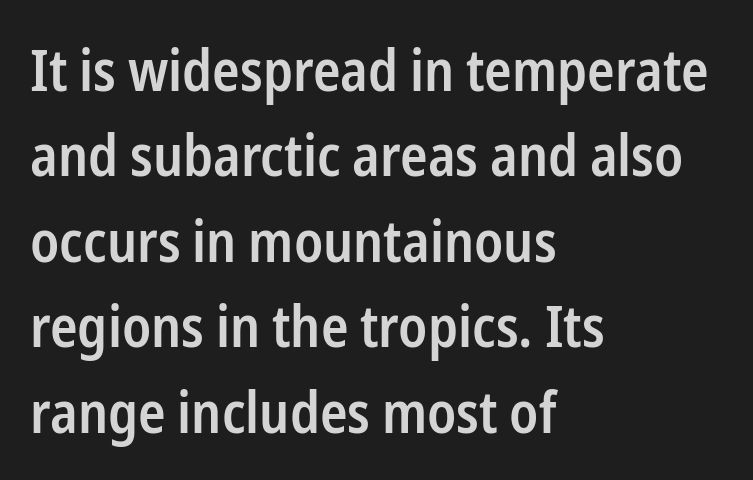
Caption: standard tracking, unaltered. In CSS terms this would be text-align: left. Here the designer chose a conventional face with non-uniform glyph widths. The rendering shows plain stroke endings on the letterforms — a sans-serif design. The block of text has a typical density, with ordinary space between rows. The strokes are fattened partway — semibold, not bold.
